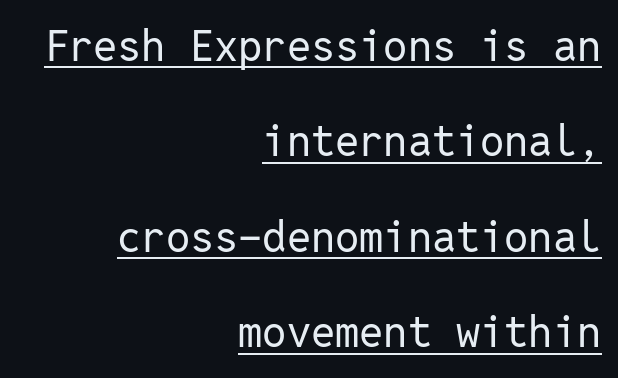
Q: Is the text bold? A: No.
Q: Is the text italic (slanted)? A: No, it is upright.
Q: Is the typeface a serif or a sans-serif typeface? A: Sans-serif.
Q: Is the text underlined? A: Yes.
Q: How is the paragraph aligned? A: Right-aligned.
Q: Is the spacing between letters normal or unusually wide? A: Normal.
Q: Is the spacing between lines tight, normal or loose? A: Loose.
Q: Width (condensed, normal, or wide)? A: Normal.
Q: Stroke contrast? A: Low.
Q: x-height? A: Medium.
Q: Monospaced? A: Yes.
